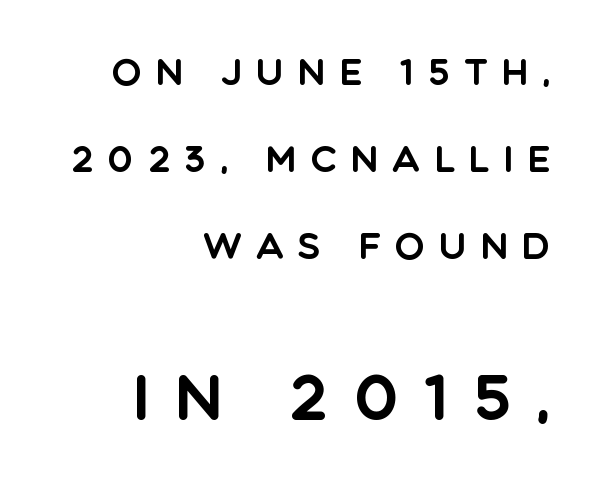
The image shows 63 px sans-serif type, upright; set right-aligned, loose line spacing (2.42x), unusually wide letter spacing (+0.38 em), not underlined; the second (bottom) block is 1.75x larger; a large x-height.
